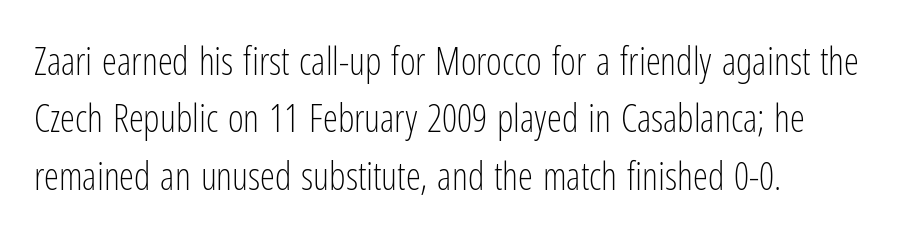
Q: Is the text bold? A: No.
Q: Is the text italic (slanted)? A: No, it is upright.
Q: Is the typeface a serif or a sans-serif typeface? A: Sans-serif.
Q: Is the text underlined? A: No.
Q: Is the spacing between letters normal or unusually wide? A: Normal.
Q: Is the spacing between lines tight, normal or loose? A: Normal.
Q: Width (condensed, normal, or wide)? A: Condensed.
Q: Stroke contrast? A: Low.
Q: x-height? A: Medium.
Q: Monospaced? A: No.
